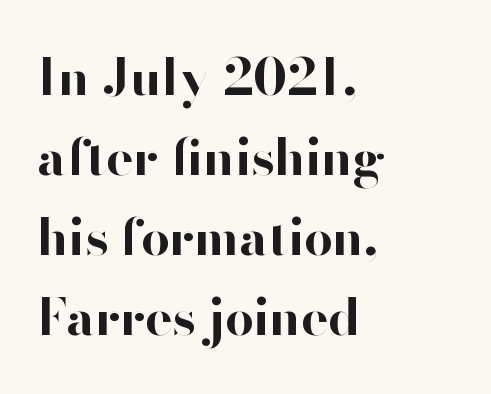
Q: Is the text bold? A: Yes.
Q: Is the text italic (slanted)? A: No, it is upright.
Q: Is the typeface a serif or a sans-serif typeface? A: Sans-serif.
Q: Is the text underlined? A: No.
Q: How is the paragraph aligned? A: Left-aligned.
Q: Is the spacing between letters normal or unusually wide? A: Normal.
Q: Is the spacing between lines tight, normal or loose? A: Normal.
Q: Width (condensed, normal, or wide)? A: Normal.
Q: Stroke contrast? A: High.
Q: x-height? A: Small.
Q: Monospaced? A: No.
